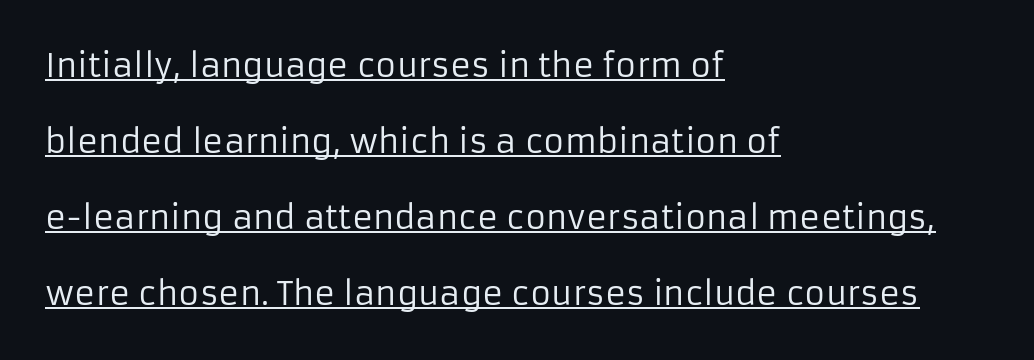
The image shows 32 px regular-weight sans-serif type, upright; set left-aligned, loose line spacing (2.38x), normal letter spacing, underlined; low stroke contrast and a medium x-height.
